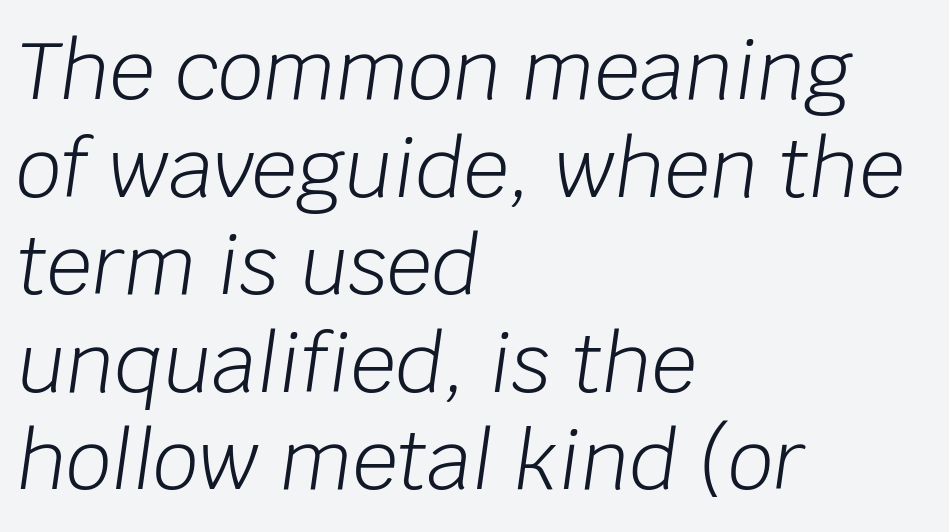
The typesetter chose a ragged-right arrangement here. Each letter keeps its own natural width here, so spacing adapts to shape. Inter-character spacing is left at the font's built-in metrics. Underline: absent.
